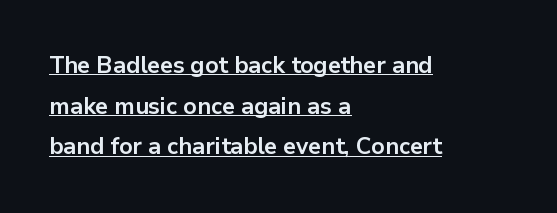
Beneath each row of characters lies a ruled line. The type is set solid horizontally, with unmodified tracking. On the weight axis this lands at bold, roughly 700. This rendering uses left alignment, leaving the right contour irregular. This sample uses an upright cut, with every glyph sitting square on the baseline.
